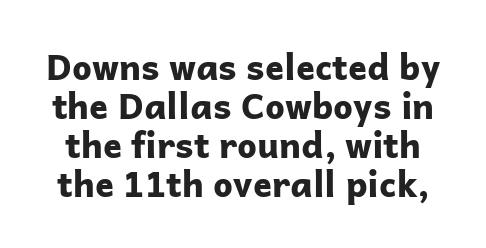
This is sans-serif lettering, the kind often seen on screens and signage. Quick note: underline off. Vertically, the passage feels compressed, each row crowding the next. Chunky letters — that's bold for sure. This rendering leaves character spacing at its baseline value.
